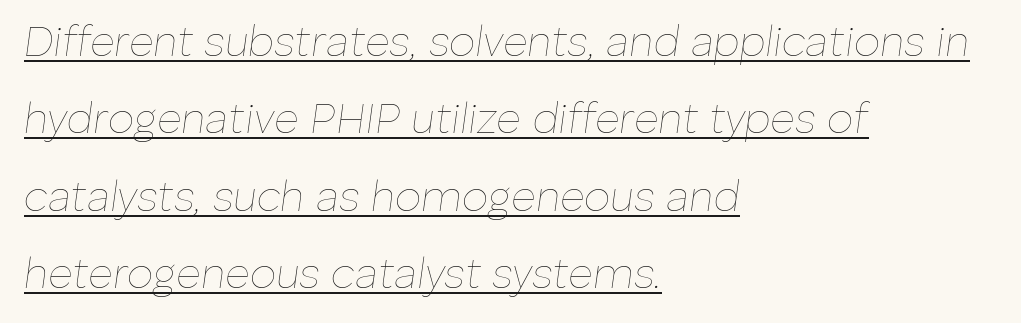
Q: Is the text bold? A: No.
Q: Is the text italic (slanted)? A: Yes, it leans right by about 8 degrees.
Q: Is the text underlined? A: Yes.
Q: How is the paragraph aligned? A: Left-aligned.
Q: Is the spacing between letters normal or unusually wide? A: Normal.
Q: Width (condensed, normal, or wide)? A: Normal.
Q: Stroke contrast? A: Low.
Q: x-height? A: Medium.
Q: Monospaced? A: No.
